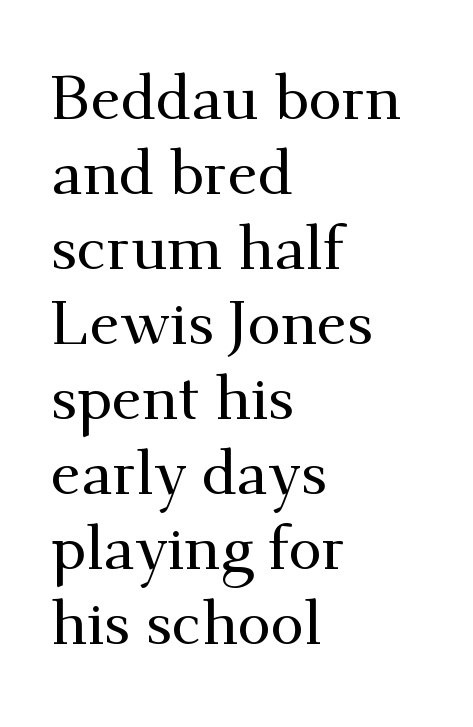
Q: Is the text italic (slanted)? A: No, it is upright.
Q: Is the typeface a serif or a sans-serif typeface? A: Serif.
Q: Is the text underlined? A: No.
Q: How is the paragraph aligned? A: Left-aligned.
Q: Is the spacing between letters normal or unusually wide? A: Normal.
Q: Width (condensed, normal, or wide)? A: Normal.
Q: Stroke contrast? A: Medium.
Q: x-height? A: Small.
Q: Monospaced? A: No.
